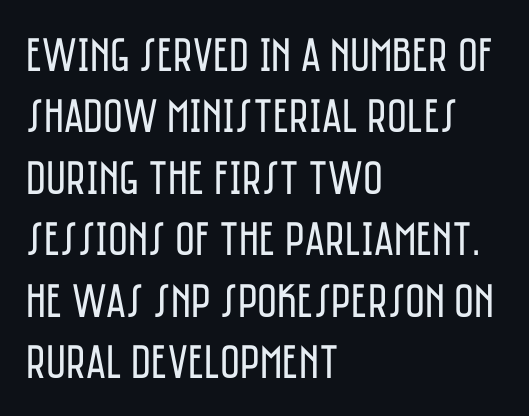
Q: Is the text bold? A: No.
Q: Is the text italic (slanted)? A: No, it is upright.
Q: Is the typeface a serif or a sans-serif typeface? A: Sans-serif.
Q: Is the text underlined? A: No.
Q: How is the paragraph aligned? A: Left-aligned.
Q: Is the spacing between letters normal or unusually wide? A: Normal.
Q: Is the spacing between lines tight, normal or loose? A: Normal.
Q: Width (condensed, normal, or wide)? A: Condensed.
Q: Stroke contrast? A: Low.
Q: x-height? A: Large.
Q: Monospaced? A: No.
